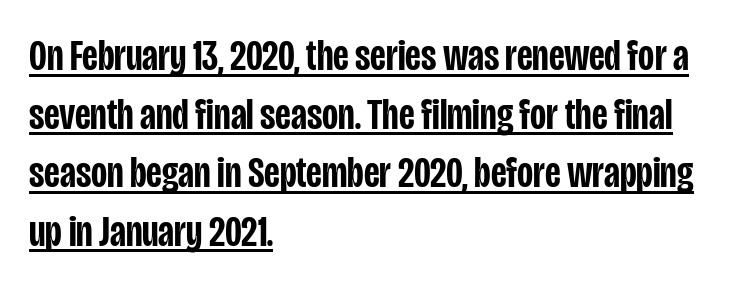
Note: no serifs on the glyphs. Horizontal bands of white between lines are of average thickness. Which margin do the lines hug? The left one — the right edge is uneven. Short note: letters normally spaced. Weight: semibold (demi). A roman cut, with each character standing at attention.
